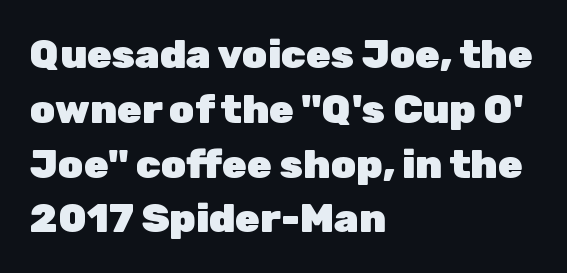
{"serif": "no", "italic": "no", "bold": "yes", "weight": "heavy", "width": "normal", "stroke_contrast": "low", "x_height": "medium", "monospaced": "no", "underline": "no", "align": "left", "line_spacing": "normal", "line_spacing_ratio": 1.37, "letter_spacing": "normal", "letter_spacing_em": 0.0, "glyph_px": 40}
